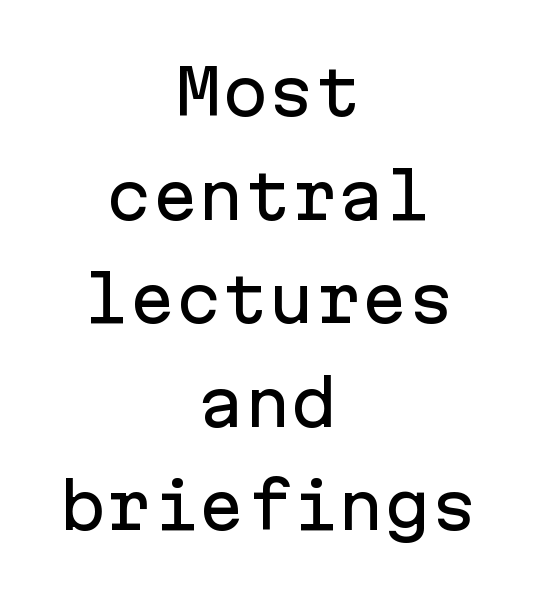
Q: Is the text italic (slanted)? A: No, it is upright.
Q: Is the typeface a serif or a sans-serif typeface? A: Sans-serif.
Q: Is the text underlined? A: No.
Q: How is the paragraph aligned? A: Centered.
Q: Is the spacing between letters normal or unusually wide? A: Normal.
Q: Is the spacing between lines tight, normal or loose? A: Normal.
Q: Width (condensed, normal, or wide)? A: Normal.
Q: Stroke contrast? A: Low.
Q: x-height? A: Medium.
Q: Monospaced? A: Yes.
